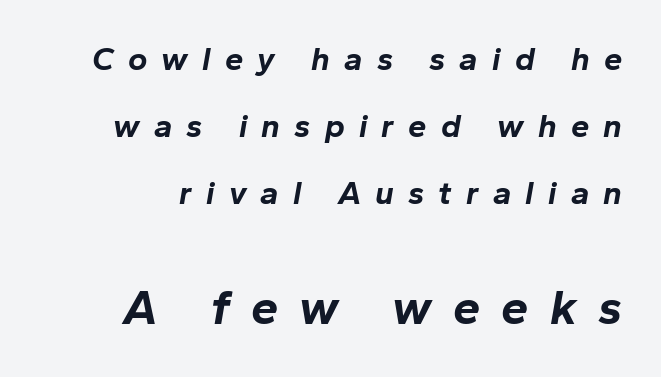
The letters advance in unequal steps, a hallmark of proportional type. Letter spacing: wide. The lines are spread far apart with generous leading. Just letters on the line, the space beneath them empty. If you squint, the bottom block still reads clearly — it's the larger of the two. Is the type bold? Yes — the strokes are clearly thick and heavy.
